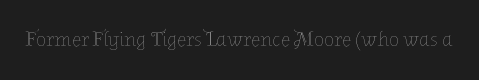
{"italic": "no", "bold": "no", "underline": "no", "letter_spacing": "normal", "letter_spacing_em": 0.0, "glyph_px": 21}
